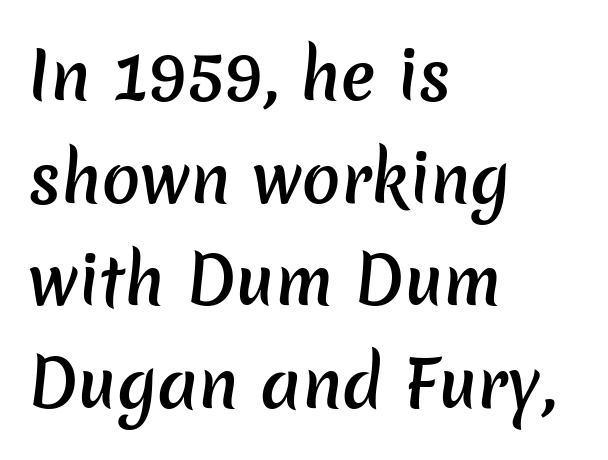
The image shows 65 px semibold sans-serif type; set left-aligned, normal line spacing (1.58x), normal letter spacing, not underlined; low stroke contrast and a medium x-height.
